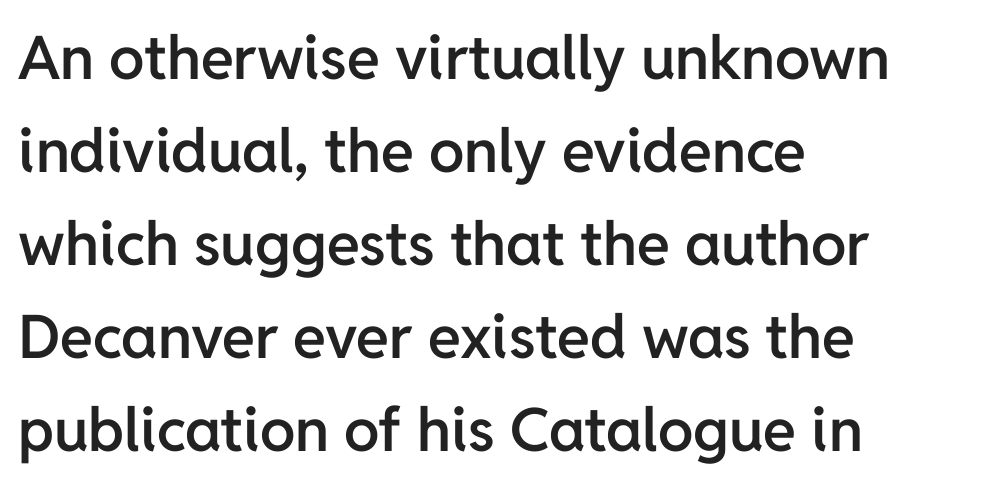
The image shows 60 px semibold sans-serif type, upright; set left-aligned, normal line spacing (1.55x), normal letter spacing, not underlined; low stroke contrast and a medium x-height.
